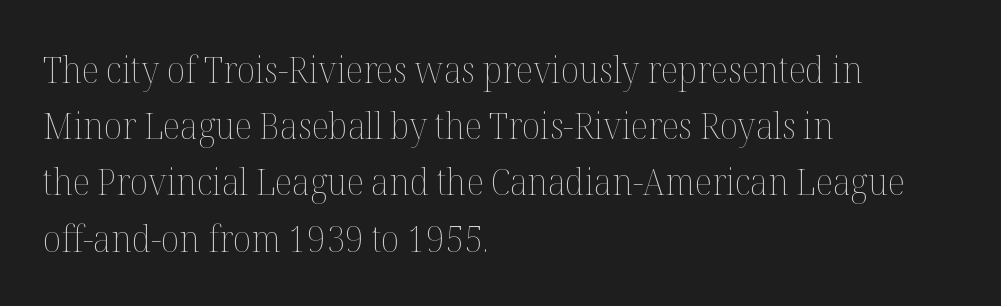
The gaps between neighbouring characters are ordinary and unremarkable. Proportional: the letters do not fall into vertical columns. Weight class: somewhere from thin through regular. The space beneath each line is pristine and unruled.
